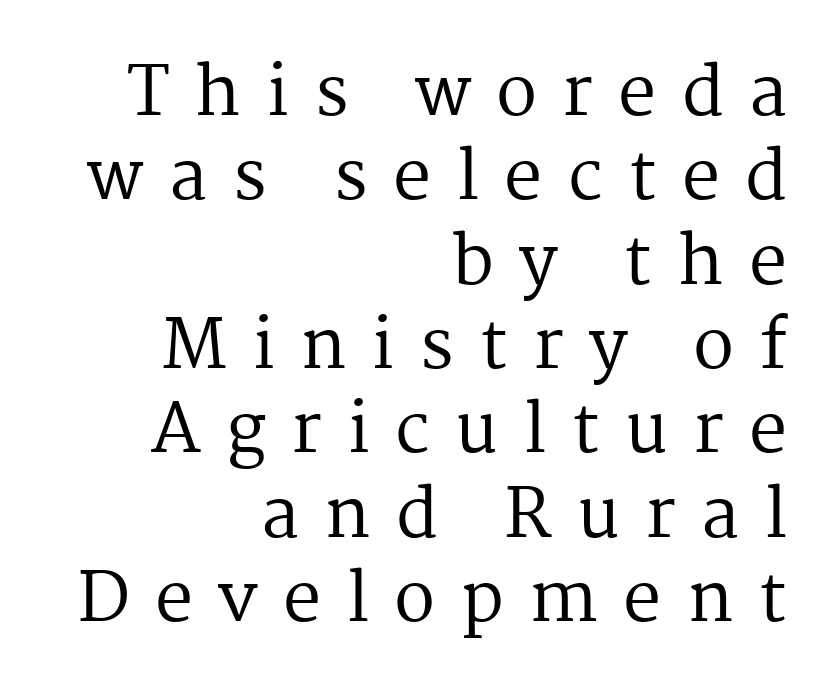
Compared with a typical body face, this is equally light or lighter still. The foot of each line stays bare and open. Note the varied advance widths — an 'i' is clearly narrower than an 'm'. Alignment: flush right.
